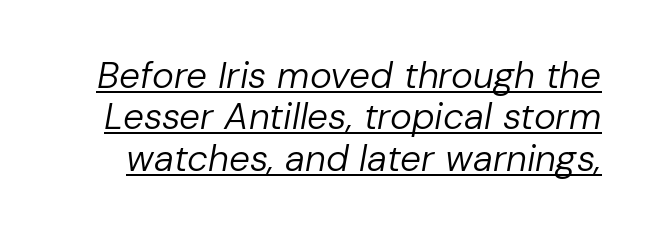
Q: Is the text bold? A: No.
Q: Is the text italic (slanted)? A: Yes, it leans right by about 10 degrees.
Q: Is the text underlined? A: Yes.
Q: Is the spacing between letters normal or unusually wide? A: Normal.
Q: Is the spacing between lines tight, normal or loose? A: Tight.
Q: Width (condensed, normal, or wide)? A: Normal.
Q: Stroke contrast? A: Low.
Q: x-height? A: Medium.
Q: Monospaced? A: No.
